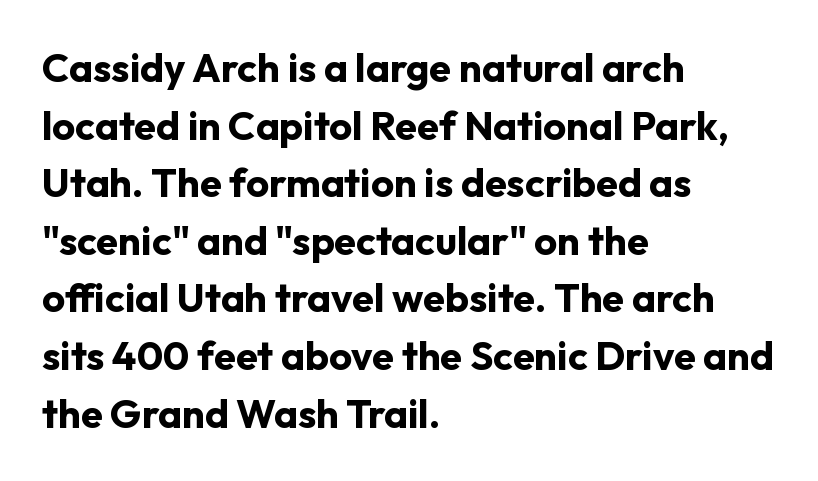
The image shows 40 px bold sans-serif type, upright; set left-aligned, normal line spacing (1.44x), normal letter spacing, not underlined; low stroke contrast and a medium x-height.
